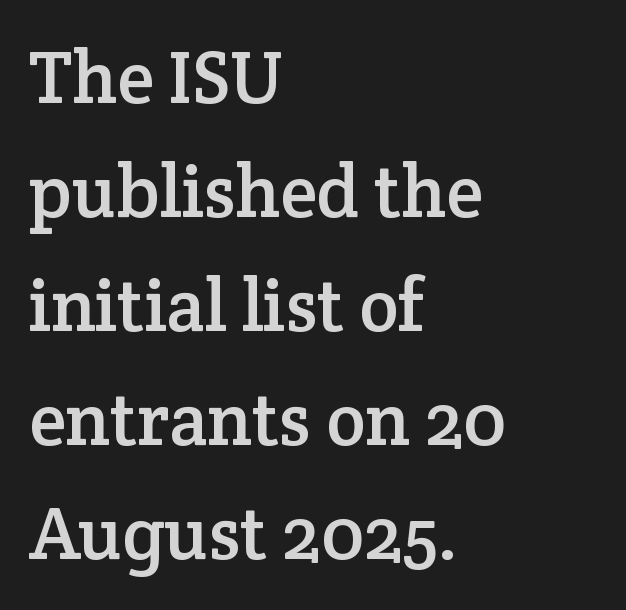
{"serif": "yes", "italic": "no", "width": "normal", "stroke_contrast": "low", "x_height": "medium", "monospaced": "no", "underline": "no", "align": "left", "line_spacing": "normal", "line_spacing_ratio": 1.54, "letter_spacing": "normal", "letter_spacing_em": 0.0, "glyph_px": 74}
